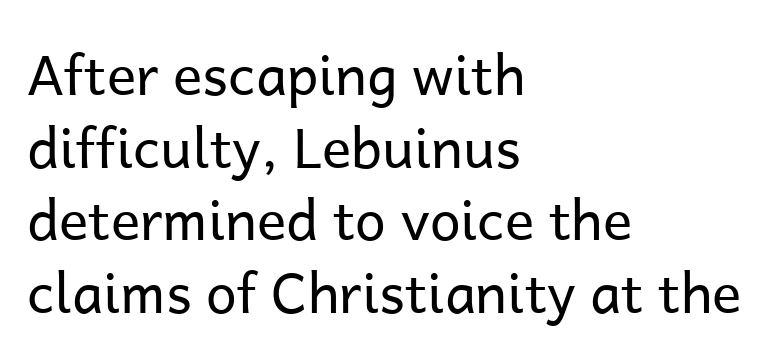
This sample has the flowing, uneven cadence of proportional lettering. The letterforms sit shoulder to shoulder at normal distance. Every row of glyphs begins at an identical x-position on the left. Horizontal bands of white between lines are of average thickness. The type family on display is of the sans-serif kind. Think standard paragraph weight, or any step lighter than that.
